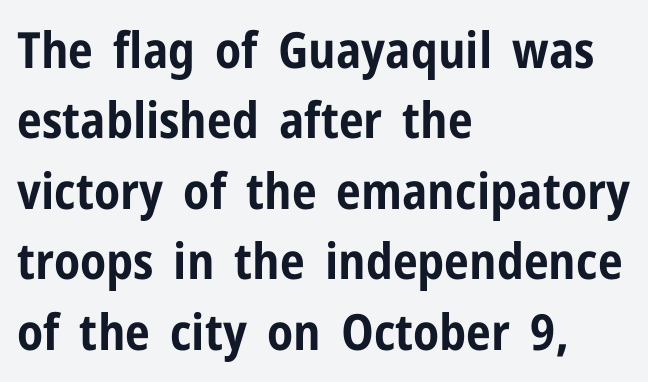
Q: Is the text bold? A: Yes.
Q: Is the text italic (slanted)? A: No, it is upright.
Q: Is the typeface a serif or a sans-serif typeface? A: Sans-serif.
Q: Is the text underlined? A: No.
Q: How is the paragraph aligned? A: Left-aligned.
Q: Is the spacing between letters normal or unusually wide? A: Normal.
Q: Is the spacing between lines tight, normal or loose? A: Normal.
Q: Width (condensed, normal, or wide)? A: Condensed.
Q: Stroke contrast? A: Low.
Q: x-height? A: Medium.
Q: Monospaced? A: No.
